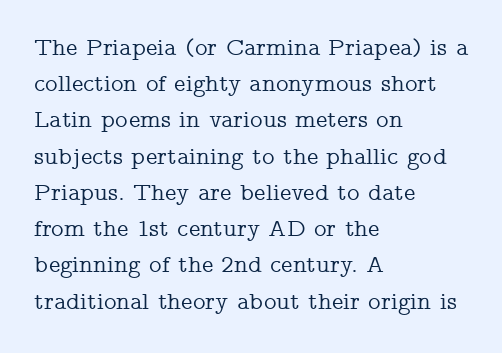
Leading: standard. Ascenders rise straight up at ninety degrees. Nobody drew a line under any word here. Here the glyphs are tracked normally, forming tight word shapes. All the whitespace from short lines collects on the right.
